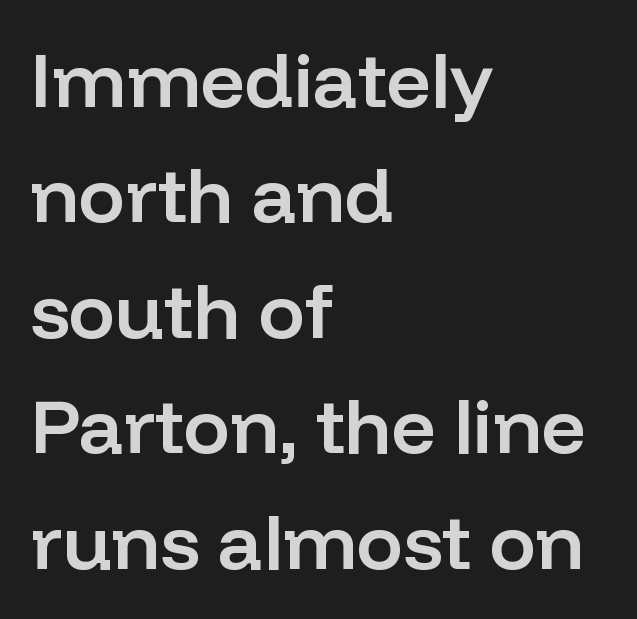
The image shows 77 px semibold sans-serif type, upright; set left-aligned, normal line spacing (1.5x), normal letter spacing, not underlined; low stroke contrast and a medium x-height.
